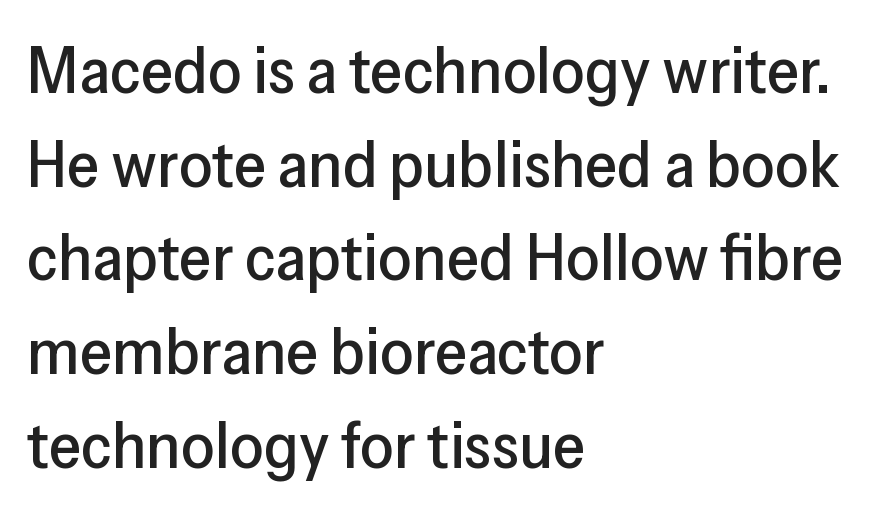
{"serif": "no", "italic": "no", "width": "normal", "stroke_contrast": "low", "x_height": "medium", "monospaced": "no", "underline": "no", "align": "left", "line_spacing": "normal", "line_spacing_ratio": 1.42, "letter_spacing": "normal", "letter_spacing_em": 0.0, "glyph_px": 66}
